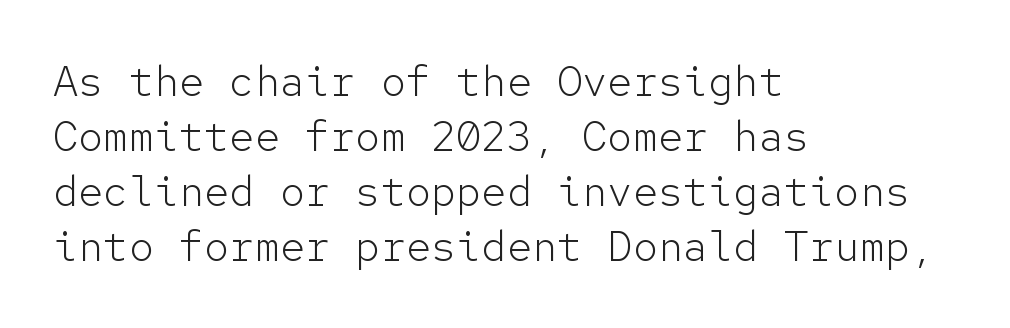
Q: Is the text bold? A: No.
Q: Is the text italic (slanted)? A: No, it is upright.
Q: Is the typeface a serif or a sans-serif typeface? A: Sans-serif.
Q: Is the text underlined? A: No.
Q: How is the paragraph aligned? A: Left-aligned.
Q: Is the spacing between letters normal or unusually wide? A: Normal.
Q: Is the spacing between lines tight, normal or loose? A: Normal.
Q: Width (condensed, normal, or wide)? A: Normal.
Q: Stroke contrast? A: Low.
Q: x-height? A: Medium.
Q: Monospaced? A: Yes.
